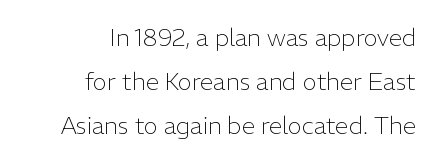
Q: Is the text bold? A: No.
Q: Is the text italic (slanted)? A: No, it is upright.
Q: Is the text underlined? A: No.
Q: How is the paragraph aligned? A: Right-aligned.
Q: Is the spacing between letters normal or unusually wide? A: Normal.
